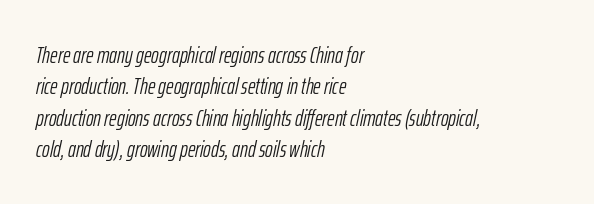
{"italic": "yes", "lean": "right", "slant_degrees": 12, "bold": "no", "underline": "no", "align": "left", "line_spacing": "normal", "line_spacing_ratio": 1.36, "letter_spacing": "normal", "letter_spacing_em": 0.0, "glyph_px": 23}
